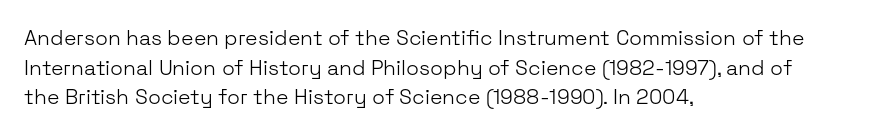
{"italic": "no", "bold": "no", "underline": "no", "align": "left", "line_spacing": "normal", "line_spacing_ratio": 1.41, "letter_spacing": "normal", "letter_spacing_em": 0.0, "glyph_px": 21}
